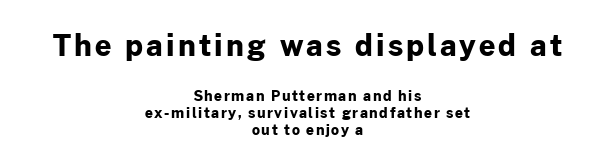
Each letter keeps its own natural width here, so spacing adapts to shape. I'd describe the lettering as bold — thick and assertive. Of the two passages, the one on top uses the larger point size. These lines are composed in type without serifs. The setting favours the middle, as headings and verse often do.
